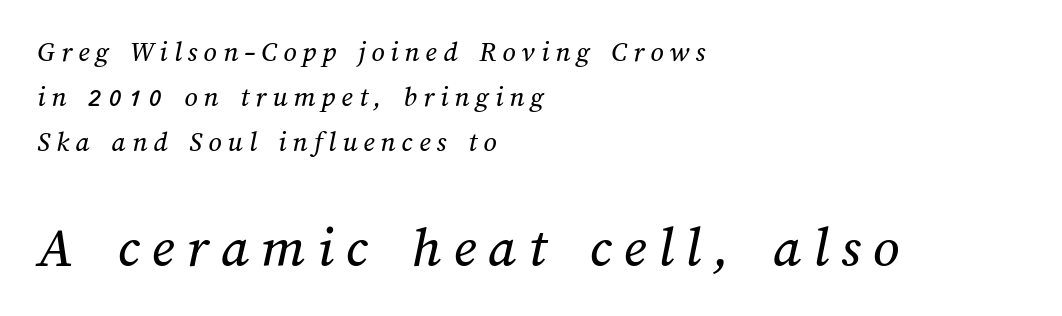
Q: Is the text underlined? A: No.
Q: How is the paragraph aligned? A: Left-aligned.
Q: Is the spacing between letters normal or unusually wide? A: Unusually wide.
Q: Is the spacing between lines tight, normal or loose? A: Normal.
Q: Which block of text is set in a larger size, the first (top) or the second (bottom)? A: The second (bottom) one.
Q: Width (condensed, normal, or wide)? A: Normal.
Q: Stroke contrast? A: Medium.
Q: x-height? A: Medium.
Q: Monospaced? A: No.
